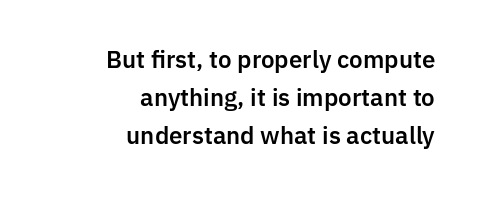
{"italic": "no", "underline": "no", "align": "right", "line_spacing": "normal", "line_spacing_ratio": 1.66, "letter_spacing": "normal", "letter_spacing_em": 0.0, "glyph_px": 23}
